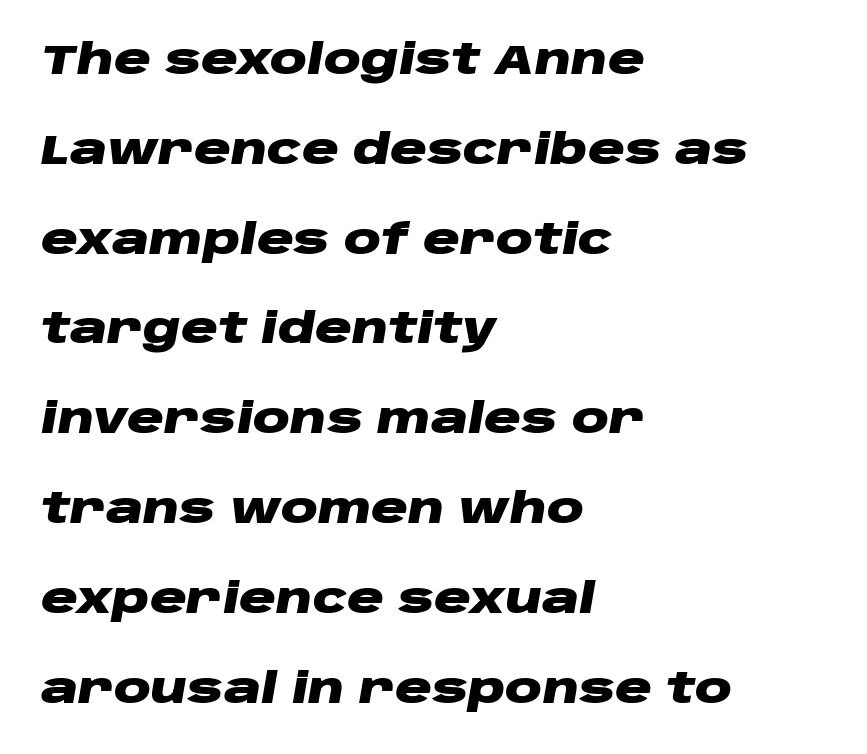
The image shows 41 px heavy, wide type, italic (leaning right); set left-aligned, loose line spacing (2.19x), normal letter spacing, not underlined; low stroke contrast and a large x-height.
